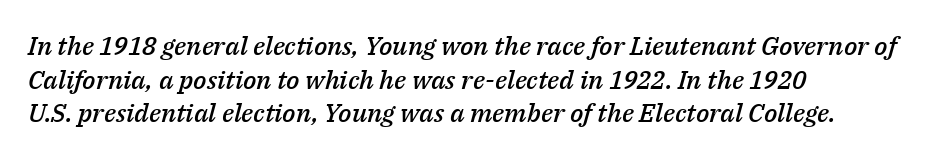
These lines sit exactly where default settings would place them. Reading down the block, your eye returns to a fixed left position each line. The horizontal fit of the characters is conventional and even. Set as a demibold, roughly 600 on the weight scale.
